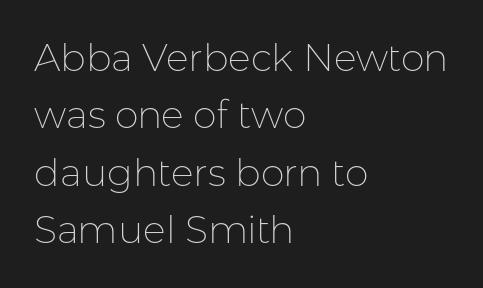
The image shows 38 px thin sans-serif type, upright; set left-aligned, normal line spacing (1.51x), normal letter spacing, not underlined; low stroke contrast and a medium x-height.
